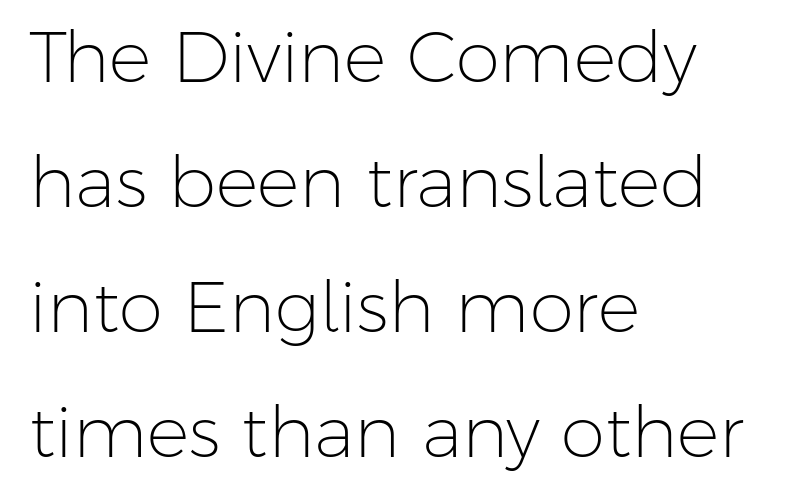
Q: Is the text bold? A: No.
Q: Is the text italic (slanted)? A: No, it is upright.
Q: Is the typeface a serif or a sans-serif typeface? A: Sans-serif.
Q: Is the text underlined? A: No.
Q: How is the paragraph aligned? A: Left-aligned.
Q: Is the spacing between letters normal or unusually wide? A: Normal.
Q: Width (condensed, normal, or wide)? A: Normal.
Q: Stroke contrast? A: Low.
Q: x-height? A: Medium.
Q: Monospaced? A: No.
